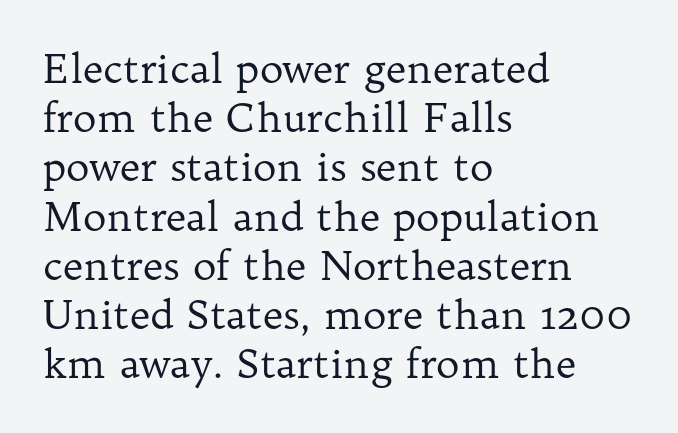
{"serif": "yes", "italic": "no", "bold": "no", "weight": "regular", "width": "normal", "stroke_contrast": "low", "x_height": "medium", "monospaced": "no", "underline": "no", "align": "left", "line_spacing_ratio": 1.23, "letter_spacing": "normal", "letter_spacing_em": 0.0, "glyph_px": 40}
